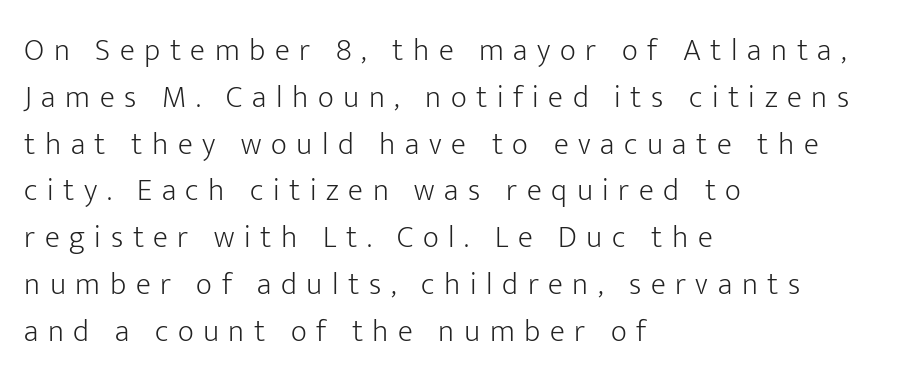
Is this a heavy cut? Hardly; it is regular or lighter. A typesetter would call this proportional, since set widths differ per character. Check the space under the baseline: it is left empty. Vertically, the passage feels balanced, rows spaced as you'd expect. Inter-character spacing is expanded well beyond the font's built-in metrics.
